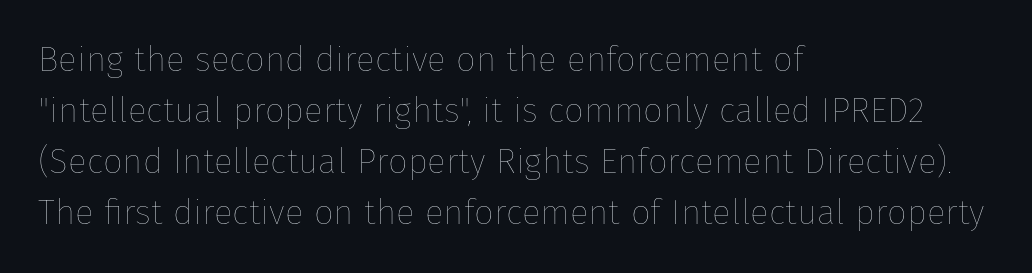
{"italic": "no", "bold": "no", "weight": "thin", "width": "normal", "stroke_contrast": "low", "x_height": "medium", "monospaced": "no", "underline": "no", "align": "left", "line_spacing": "normal", "line_spacing_ratio": 1.46, "letter_spacing": "normal", "letter_spacing_em": 0.0, "glyph_px": 35}
